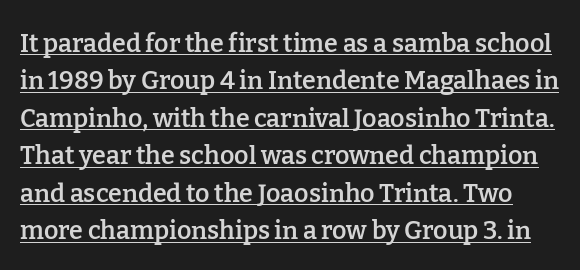
{"italic": "no", "bold": "semi", "underline": "yes", "line_spacing": "normal", "line_spacing_ratio": 1.5, "letter_spacing": "normal", "letter_spacing_em": 0.0, "glyph_px": 25}
